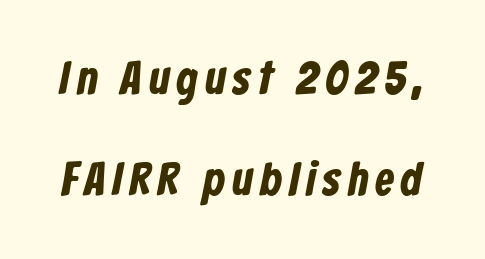
Q: Is the text bold? A: Yes.
Q: Is the typeface a serif or a sans-serif typeface? A: Sans-serif.
Q: Is the text underlined? A: No.
Q: Is the spacing between lines tight, normal or loose? A: Loose.
Q: Width (condensed, normal, or wide)? A: Condensed.
Q: Stroke contrast? A: Low.
Q: x-height? A: Medium.
Q: Monospaced? A: No.
